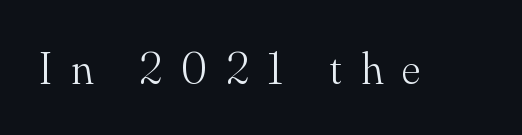
Q: Is the text bold? A: No.
Q: Is the text italic (slanted)? A: No, it is upright.
Q: Is the typeface a serif or a sans-serif typeface? A: Serif.
Q: Is the text underlined? A: No.
Q: Is the spacing between letters normal or unusually wide? A: Unusually wide.
Q: Width (condensed, normal, or wide)? A: Normal.
Q: Stroke contrast? A: Medium.
Q: x-height? A: Small.
Q: Monospaced? A: No.
